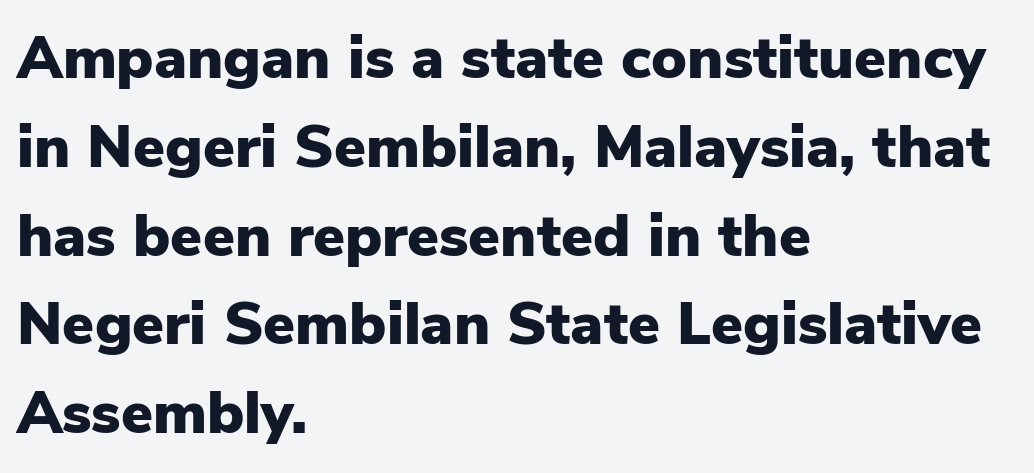
{"serif": "no", "italic": "no", "bold": "yes", "weight": "heavy", "width": "normal", "stroke_contrast": "low", "x_height": "medium", "monospaced": "no", "underline": "no", "align": "left", "line_spacing": "normal", "line_spacing_ratio": 1.48, "letter_spacing": "normal", "letter_spacing_em": 0.0, "glyph_px": 60}
